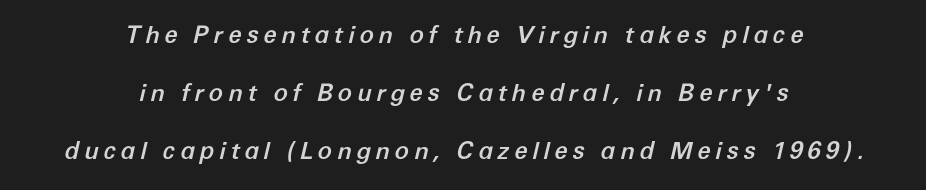
The image shows 24 px text type, italic (leaning right); set centered, loose line spacing (2.42x), not underlined.
